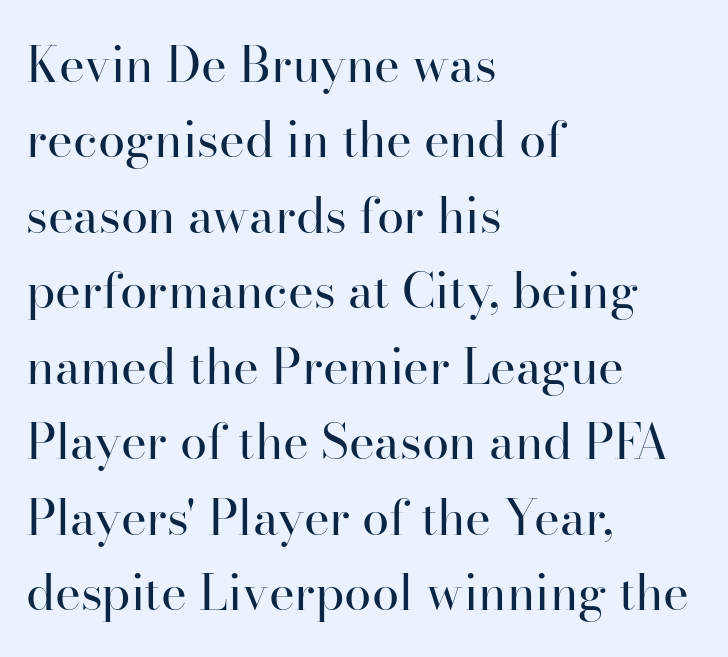
{"serif": "yes", "italic": "no", "bold": "no", "weight": "regular", "width": "normal", "stroke_contrast": "high", "x_height": "small", "monospaced": "no", "underline": "no", "align": "left", "line_spacing": "normal", "line_spacing_ratio": 1.54, "letter_spacing": "normal", "letter_spacing_em": 0.0, "glyph_px": 49}
